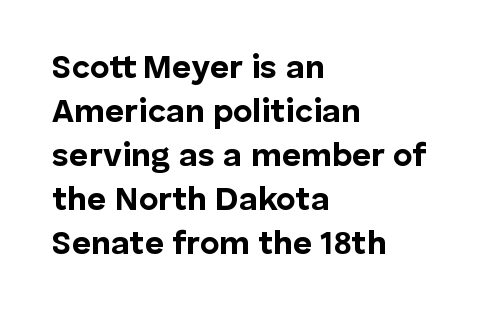
Do the characters align in a grid? No, the font is proportional. In terms of letterform style, serifs are entirely absent. The face used here has the dense, thick strokes of a bold. The rendering keeps characters at their native spacing.
